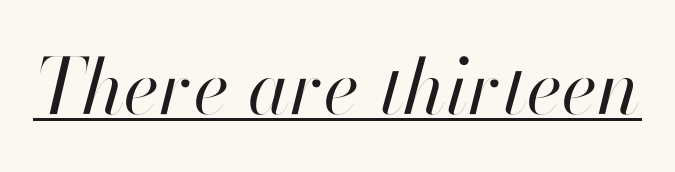
The image shows 77 px regular-weight type, italic (leaning right); set normal letter spacing, underlined; high stroke contrast and a small x-height.
